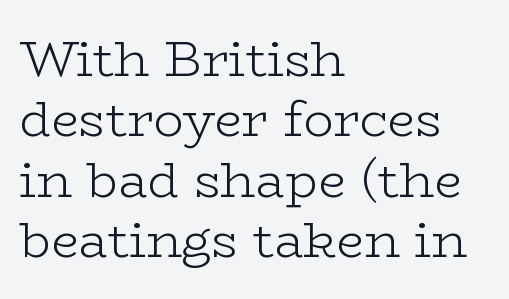
Q: Is the text bold? A: No.
Q: Is the text italic (slanted)? A: No, it is upright.
Q: Is the typeface a serif or a sans-serif typeface? A: Serif.
Q: Is the text underlined? A: No.
Q: How is the paragraph aligned? A: Left-aligned.
Q: Is the spacing between letters normal or unusually wide? A: Normal.
Q: Width (condensed, normal, or wide)? A: Wide.
Q: Stroke contrast? A: Low.
Q: x-height? A: Medium.
Q: Monospaced? A: No.
